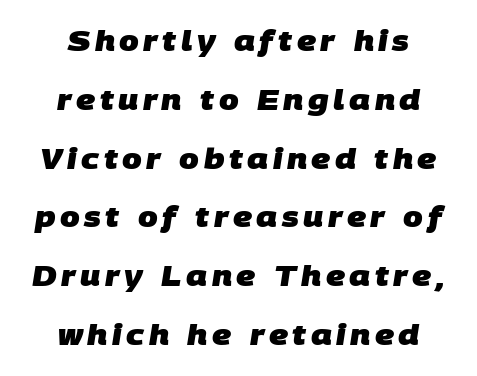
Which margin do the lines hug? Neither — every line sits in the middle. Decoration check: the copy has no underline. The sample has been set heavy, in full bold. The designer went with a sans here, leaving each stem footless. Is this a fixed-width face? No — the glyphs have proportional, varying widths. Interline gaps are noticeably wide in this sample.
